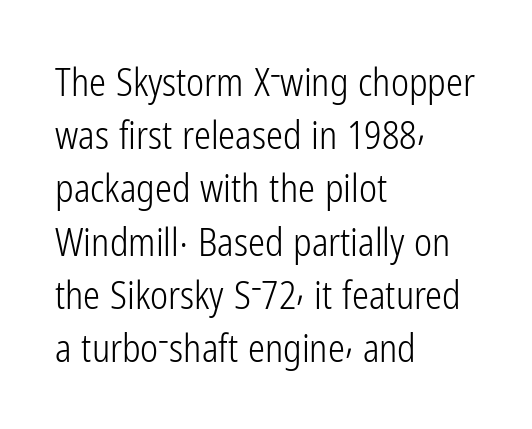
Q: Is the text bold? A: No.
Q: Is the text italic (slanted)? A: No, it is upright.
Q: Is the typeface a serif or a sans-serif typeface? A: Sans-serif.
Q: Is the text underlined? A: No.
Q: How is the paragraph aligned? A: Left-aligned.
Q: Is the spacing between letters normal or unusually wide? A: Normal.
Q: Is the spacing between lines tight, normal or loose? A: Normal.
Q: Width (condensed, normal, or wide)? A: Condensed.
Q: Stroke contrast? A: Low.
Q: x-height? A: Medium.
Q: Monospaced? A: No.
